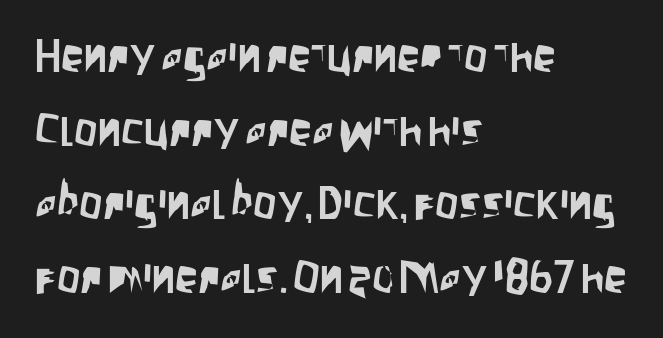
The strip under each line holds only bare page. In terms of leading, this rendering sits right in the middle. Tall strokes in this sample are plumb rather than angled. I'd call this a sans setting — the letters go barefoot.
